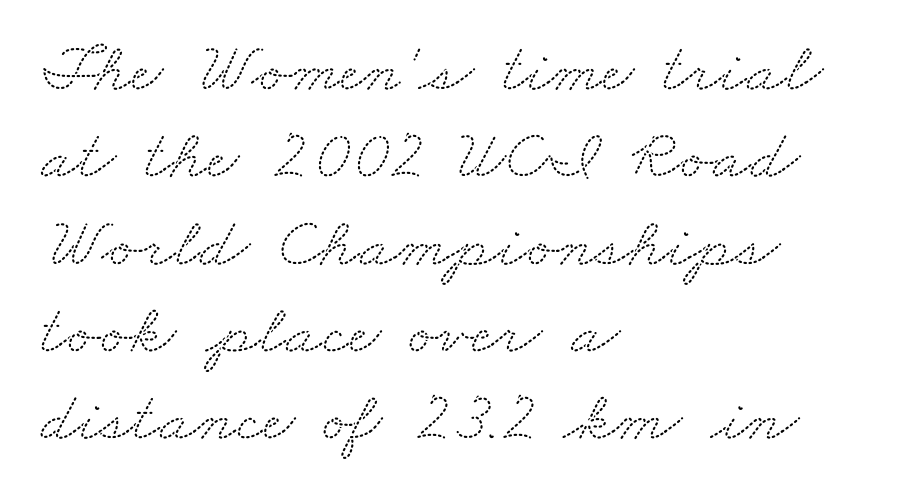
The image shows 71 px wide serif type; set left-aligned, line spacing 1.23x, normal letter spacing, not underlined; medium stroke contrast and a small x-height.
